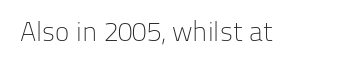
Q: Is the text bold? A: No.
Q: Is the text italic (slanted)? A: No, it is upright.
Q: Is the text underlined? A: No.
Q: Is the spacing between letters normal or unusually wide? A: Normal.
